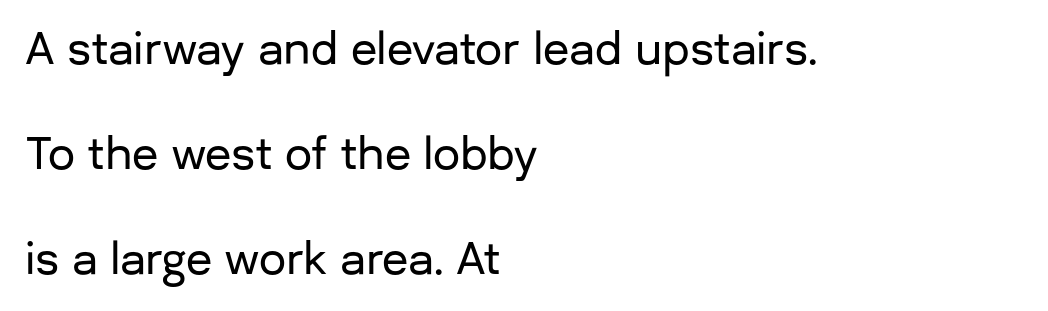
The passage shown has conventional tracking throughout. Clear beneath every line of the passage. Every stem runs plumb, perpendicular to the baseline. A typesetter would label this face a sans. Proportional: the letters do not fall into vertical columns. The paragraph shown leans on its left margin.
